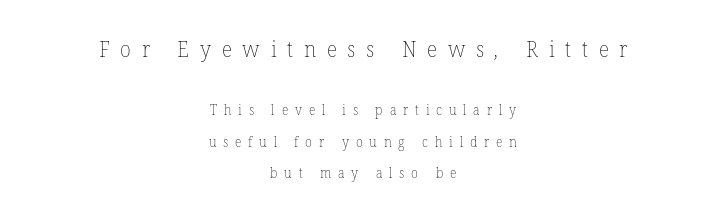
How would I describe the line gaps? Wide and relaxed. Between one letter and the next there's a generous, obvious gap. Rule under the text: the space is simply empty. The letters in the upper block stand taller than those in the block below. Heft: none added — not bold. Teacher's note: observe the equal gaps on both sides — that is centered alignment.
